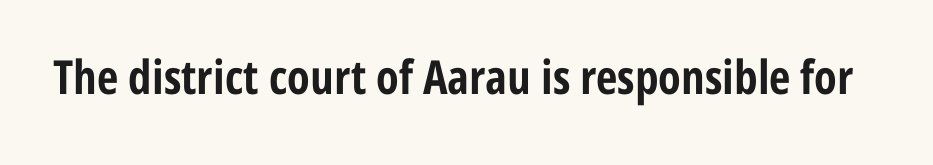
{"serif": "no", "italic": "no", "bold": "yes", "weight": "bold", "width": "condensed", "stroke_contrast": "low", "x_height": "medium", "monospaced": "no", "underline": "no", "letter_spacing": "normal", "letter_spacing_em": 0.0, "glyph_px": 47}
